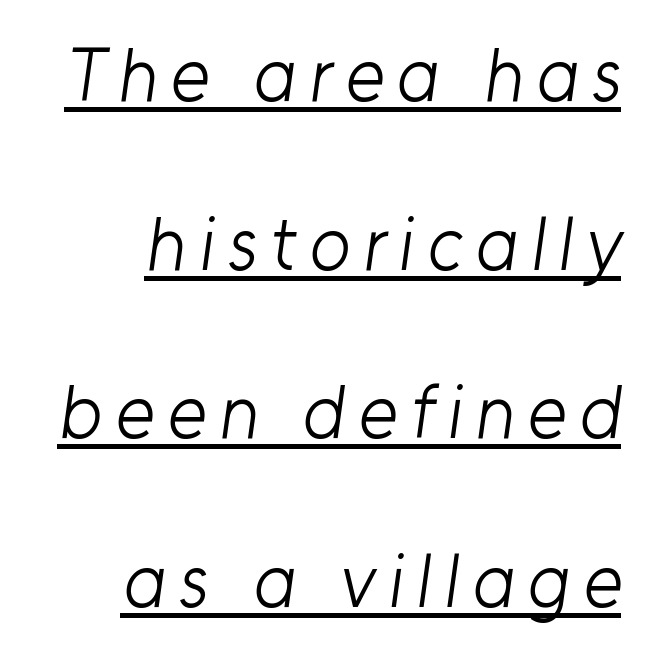
Teacher's note: observe the even right margin — that is flush-right alignment. Widely set lines give the paragraph a tall, airy silhouette. Here the designer chose a conventional face with non-uniform glyph widths. Summary of weight: not heavy and not bold. The typeface chosen for these lines omits serifs.
